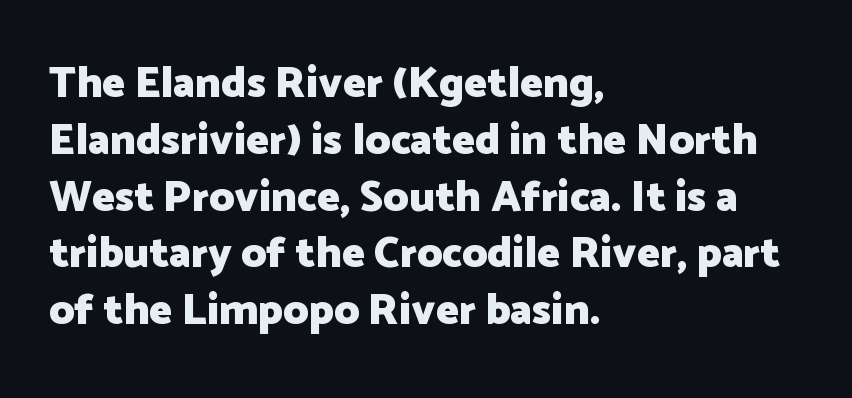
The image shows 43 px heavy sans-serif type, upright; set left-aligned, normal line spacing (1.32x), normal letter spacing, not underlined; low stroke contrast and a medium x-height.
